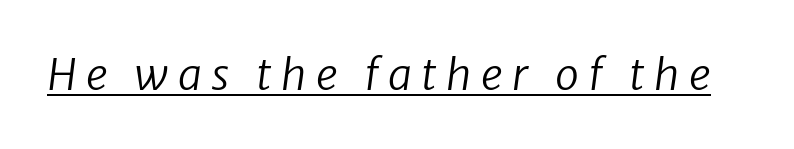
{"serif": "no", "bold": "no", "weight": "regular", "width": "normal", "stroke_contrast": "low", "x_height": "medium", "monospaced": "no", "underline": "yes", "letter_spacing": "wide", "letter_spacing_em": 0.22, "glyph_px": 43}
